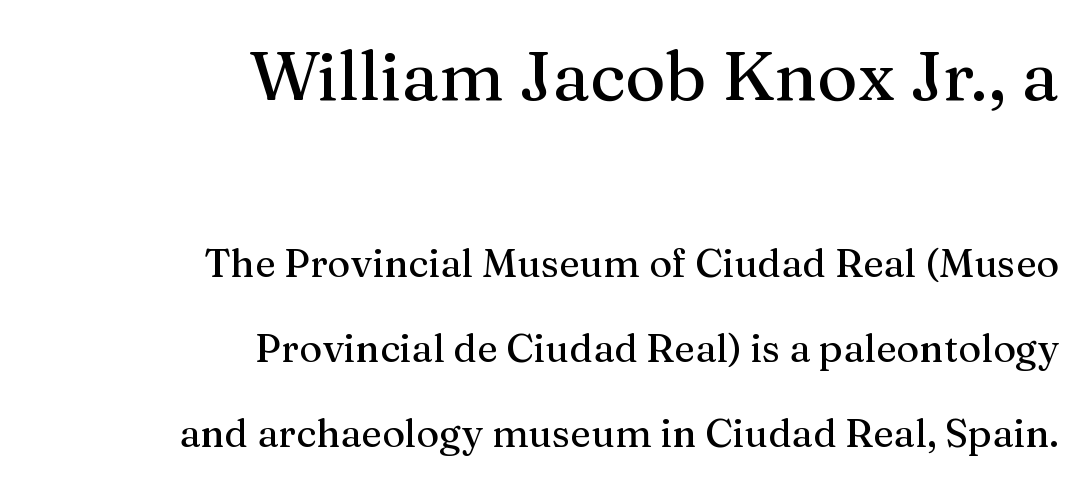
{"serif": "yes", "italic": "no", "width": "normal", "stroke_contrast": "medium", "x_height": "medium", "monospaced": "no", "underline": "no", "align": "right", "line_spacing": "loose", "line_spacing_ratio": 2.18, "letter_spacing": "normal", "letter_spacing_em": 0.0, "larger_block": "first", "size_ratio": 1.77, "glyph_px": 69}
